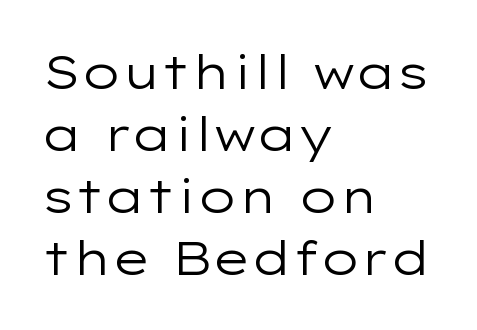
Q: Is the text bold? A: No.
Q: Is the text italic (slanted)? A: No, it is upright.
Q: Is the typeface a serif or a sans-serif typeface? A: Sans-serif.
Q: Is the text underlined? A: No.
Q: How is the paragraph aligned? A: Left-aligned.
Q: Is the spacing between letters normal or unusually wide? A: Normal.
Q: Is the spacing between lines tight, normal or loose? A: Normal.
Q: Width (condensed, normal, or wide)? A: Wide.
Q: Stroke contrast? A: Low.
Q: x-height? A: Medium.
Q: Monospaced? A: No.
